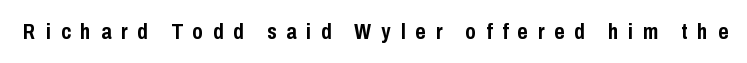
{"italic": "no", "bold": "yes", "underline": "no", "letter_spacing": "wide", "letter_spacing_em": 0.45, "glyph_px": 22}
